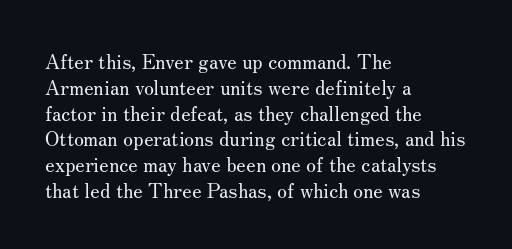
Q: Is the text bold? A: No.
Q: Is the text italic (slanted)? A: No, it is upright.
Q: Is the text underlined? A: No.
Q: How is the paragraph aligned? A: Left-aligned.
Q: Is the spacing between letters normal or unusually wide? A: Normal.
Q: Is the spacing between lines tight, normal or loose? A: Normal.
